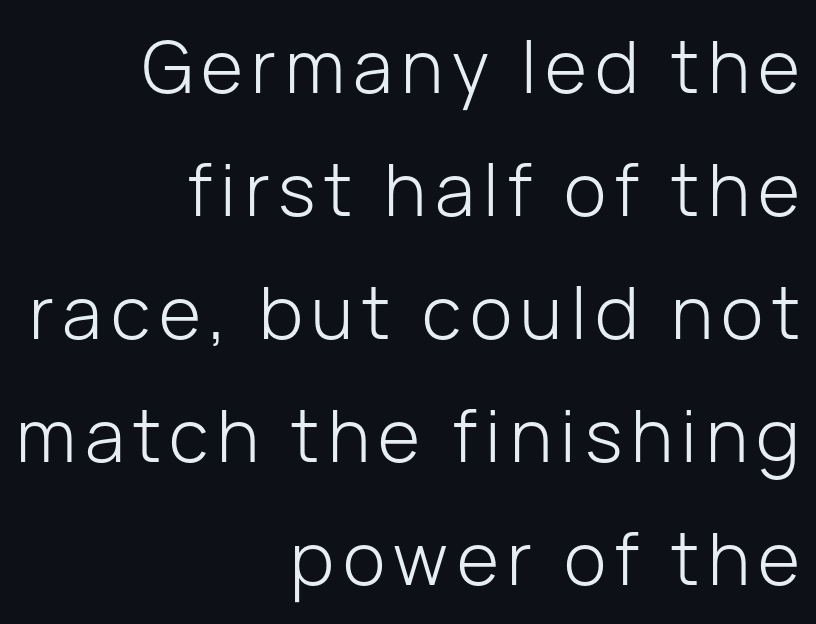
Unlike a traditional serif, this face leaves its strokes unadorned. Each line ends at the same right margin while the left side varies. Glance below the letters and you will spot only blank space. The letters stand upright; this is a roman face. Here the designer chose a conventional face with non-uniform glyph widths. Is the stroke heavy? The answer is a plain regular-or-lighter.
